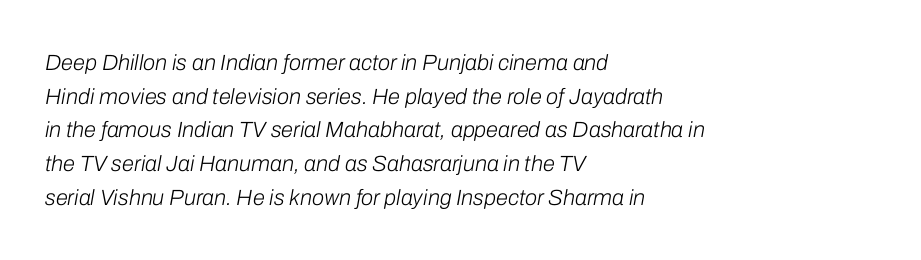
The image shows 22 px text type, italic (leaning right); set left-aligned, normal line spacing (1.53x), normal letter spacing, not underlined.
